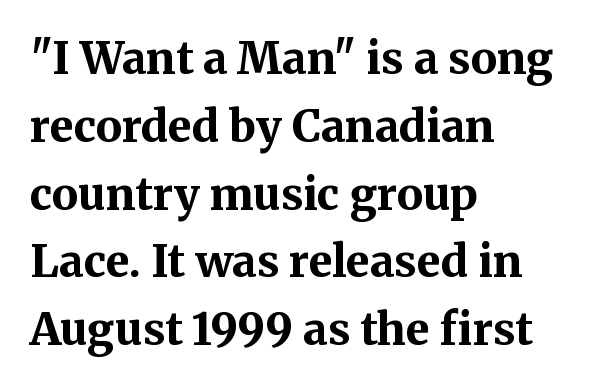
Q: Is the text bold? A: Yes.
Q: Is the text italic (slanted)? A: No, it is upright.
Q: Is the typeface a serif or a sans-serif typeface? A: Serif.
Q: Is the text underlined? A: No.
Q: How is the paragraph aligned? A: Left-aligned.
Q: Is the spacing between letters normal or unusually wide? A: Normal.
Q: Is the spacing between lines tight, normal or loose? A: Normal.
Q: Width (condensed, normal, or wide)? A: Normal.
Q: Stroke contrast? A: Medium.
Q: x-height? A: Medium.
Q: Monospaced? A: No.
